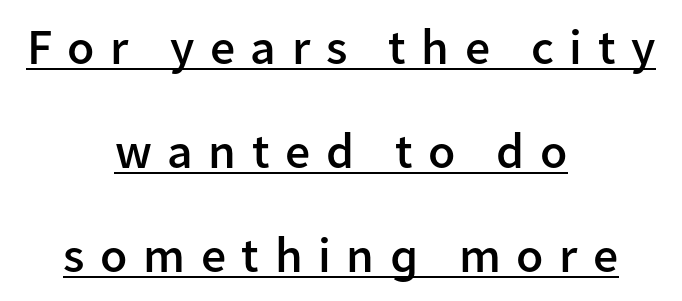
The image shows 50 px semibold sans-serif type, upright; set centered, loose line spacing (2.08x), unusually wide letter spacing (+0.31 em), underlined; low stroke contrast and a medium x-height.
